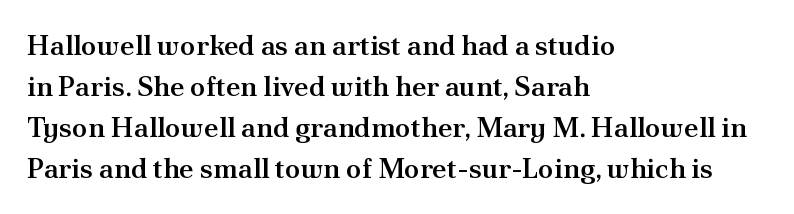
{"serif": "yes", "italic": "no", "bold": "semi", "weight": "semibold", "width": "normal", "stroke_contrast": "medium", "x_height": "small", "monospaced": "no", "underline": "no", "align": "left", "line_spacing": "normal", "line_spacing_ratio": 1.46, "letter_spacing": "normal", "letter_spacing_em": 0.0, "glyph_px": 28}
